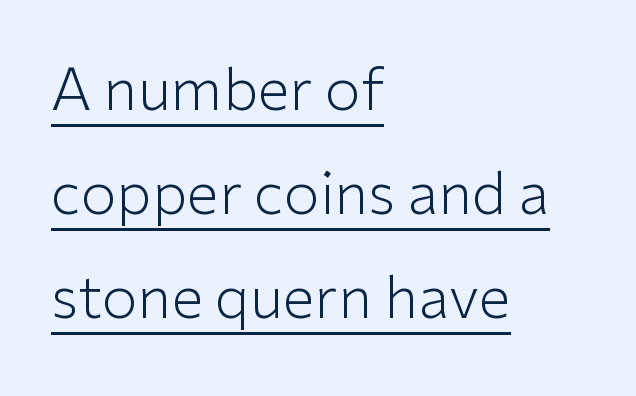
The type is set solid horizontally, with unmodified tracking. Vertical strokes here are truly vertical. The typesetting does not lean heavy: it is not bold. The passage shown is typed in a proportional face where columns would drift.
